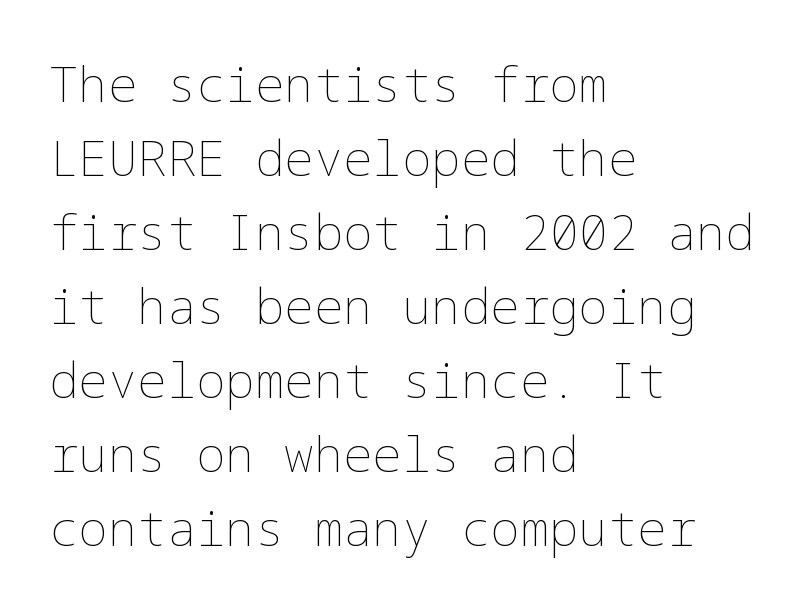
The image shows 49 px thin type, upright; set left-aligned, normal line spacing (1.51x), normal letter spacing, not underlined; low stroke contrast and a medium x-height.
